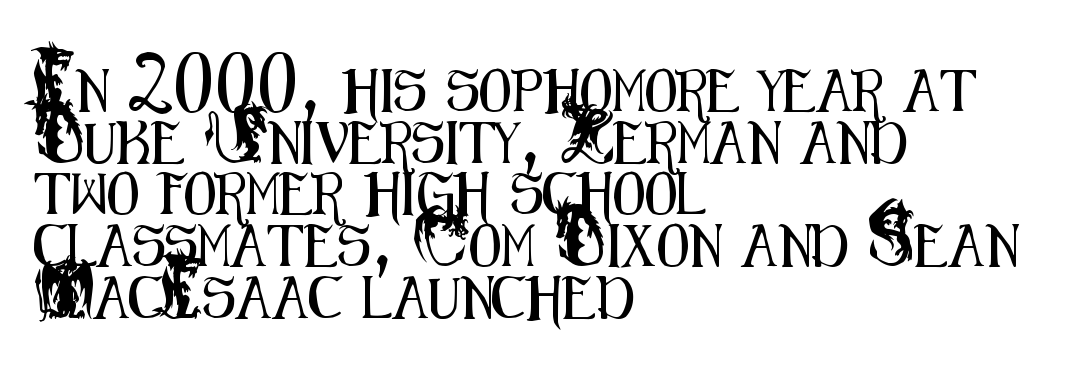
Q: Is the text italic (slanted)? A: No, it is upright.
Q: Is the typeface a serif or a sans-serif typeface? A: Sans-serif.
Q: Is the text underlined? A: No.
Q: How is the paragraph aligned? A: Left-aligned.
Q: Is the spacing between letters normal or unusually wide? A: Normal.
Q: Width (condensed, normal, or wide)? A: Condensed.
Q: Stroke contrast? A: Medium.
Q: x-height? A: Small.
Q: Monospaced? A: No.
